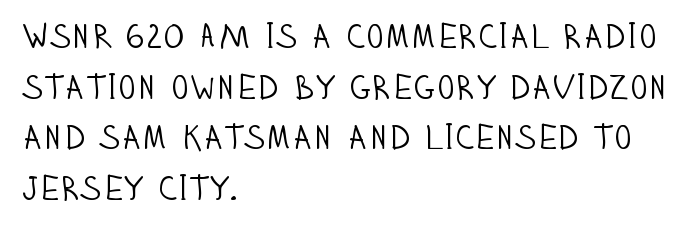
Q: Is the text bold? A: No.
Q: Is the text italic (slanted)? A: No, it is upright.
Q: Is the typeface a serif or a sans-serif typeface? A: Sans-serif.
Q: Is the text underlined? A: No.
Q: How is the paragraph aligned? A: Left-aligned.
Q: Is the spacing between letters normal or unusually wide? A: Normal.
Q: Is the spacing between lines tight, normal or loose? A: Normal.
Q: Width (condensed, normal, or wide)? A: Condensed.
Q: Stroke contrast? A: Low.
Q: x-height? A: Large.
Q: Monospaced? A: No.
